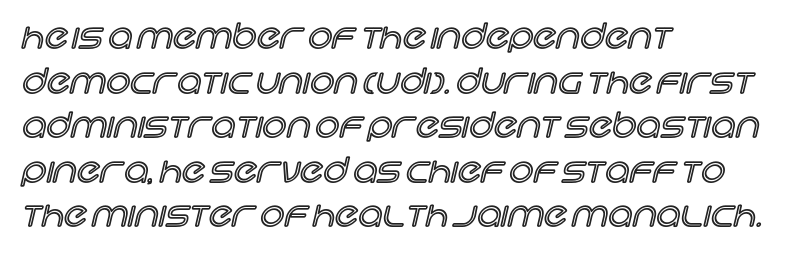
The image shows 34 px text type; set left-aligned, normal line spacing (1.31x), normal letter spacing, not underlined; a large x-height.
